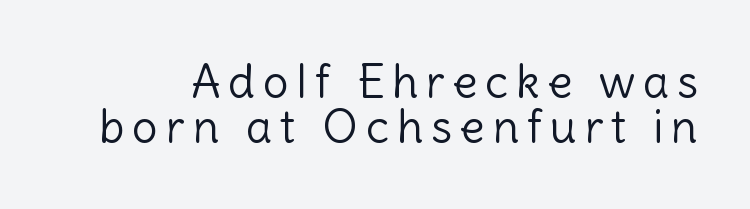
The image shows 46 px light sans-serif type, upright; set tight line spacing (0.98x), not underlined; a medium x-height.
